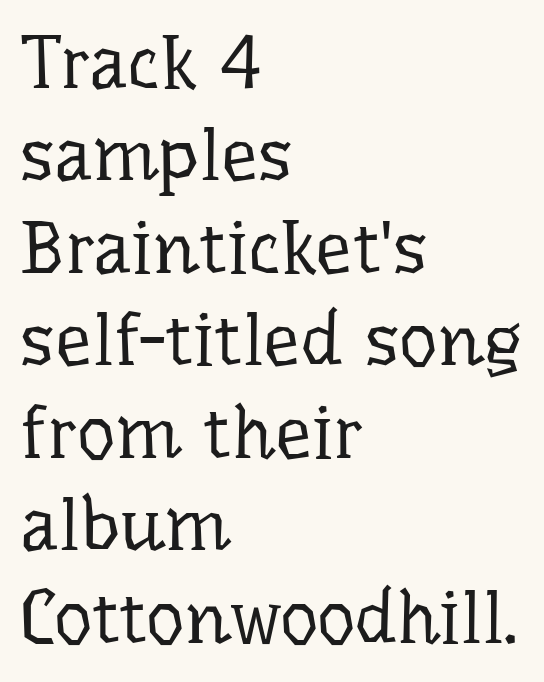
Heft: none added — not bold. The type sits square on the baseline with zero lean. This sample keeps an unexceptional amount of space between lines. Is this a fixed-width face? No — the glyphs have proportional, varying widths. The paragraph shown leans on its left margin. Just letters on the line, the space beneath them empty.
